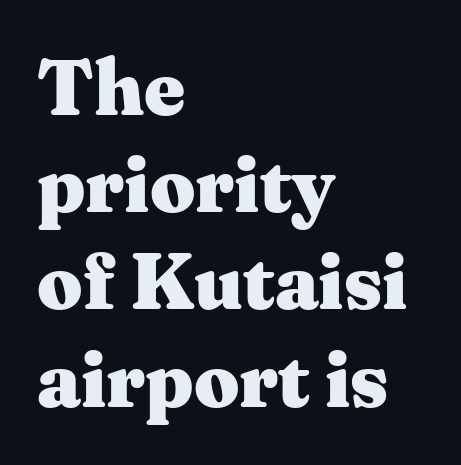
Serifs: yes, visible at the terminals of the letterforms. In terms of weight, the rendering is a true, heavy bold. Proportional: the letters do not fall into vertical columns. Unlike italic type, these characters show no tilt at all.
